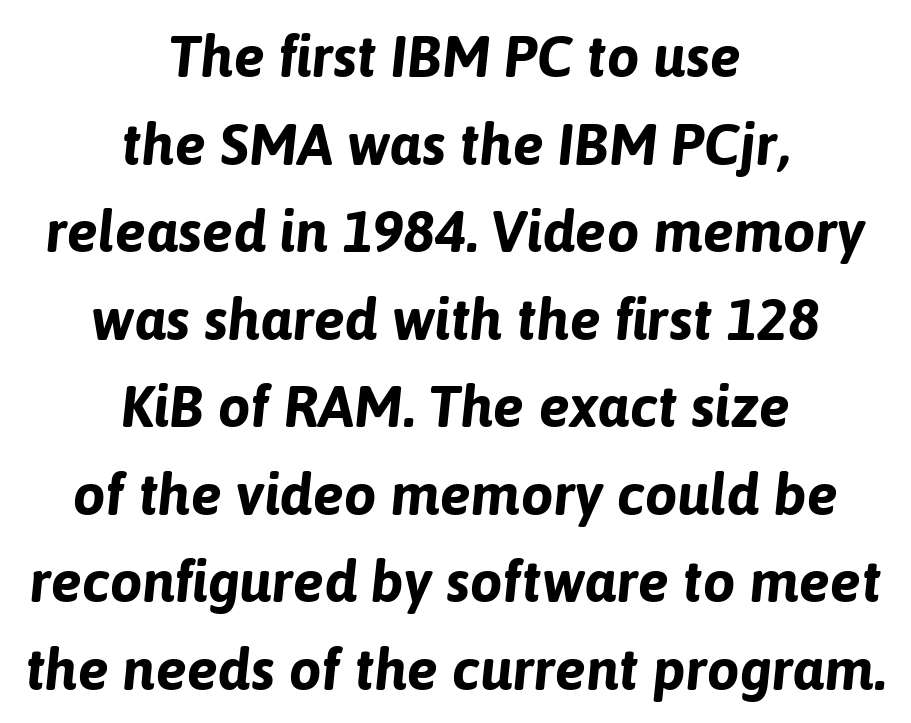
Q: Is the text bold? A: Yes.
Q: Is the text italic (slanted)? A: Yes, it leans right by about 6 degrees.
Q: Is the text underlined? A: No.
Q: How is the paragraph aligned? A: Centered.
Q: Is the spacing between letters normal or unusually wide? A: Normal.
Q: Is the spacing between lines tight, normal or loose? A: Normal.
Q: Width (condensed, normal, or wide)? A: Normal.
Q: Stroke contrast? A: Low.
Q: x-height? A: Medium.
Q: Monospaced? A: No.
